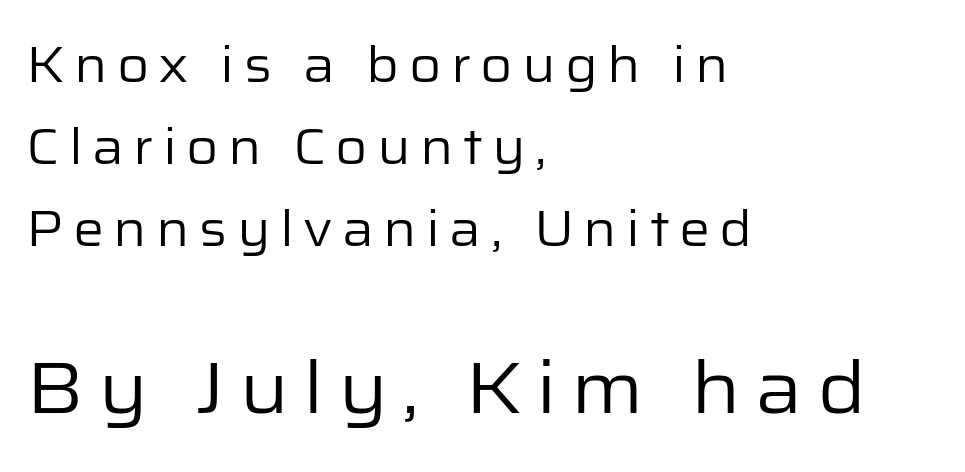
{"serif": "no", "italic": "no", "bold": "no", "weight": "regular", "width": "normal", "stroke_contrast": "low", "x_height": "medium", "monospaced": "no", "underline": "no", "align": "left", "line_spacing": "normal", "line_spacing_ratio": 1.67, "larger_block": "second", "size_ratio": 1.49, "glyph_px": 73}
